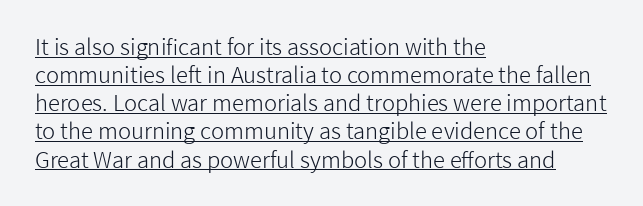
Q: Is the text bold? A: No.
Q: Is the text italic (slanted)? A: No, it is upright.
Q: Is the text underlined? A: Yes.
Q: How is the paragraph aligned? A: Left-aligned.
Q: Is the spacing between letters normal or unusually wide? A: Normal.
Q: Is the spacing between lines tight, normal or loose? A: Normal.
